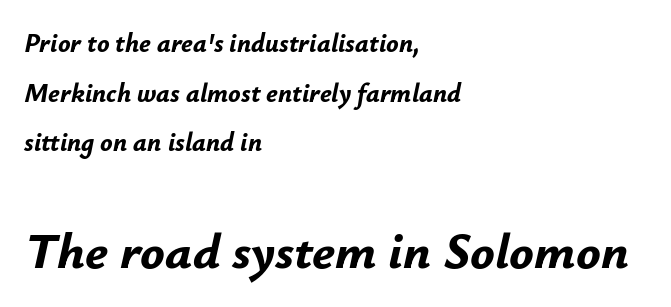
Is the block centered? No — it sits flush against the left margin. Scale increases going downward across the two blocks. Designer's note — italics engaged. If you measured baseline to baseline, you'd find a long distance. The line texture is even and compact thanks to regular tracking. Emphasis by weight is at full strength: bold.
